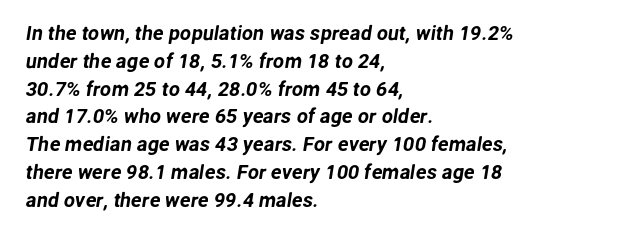
{"underline": "no", "align": "left", "line_spacing": "normal", "line_spacing_ratio": 1.39, "letter_spacing": "normal", "letter_spacing_em": 0.0, "glyph_px": 20}
